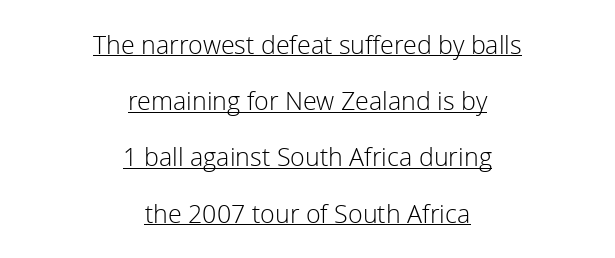
Weight: not bold — regular or lighter. Visually the block forms a symmetrical silhouette, jagged on both flanks. In terms of letterspacing, this is plain default setting. Style check: upright. In terms of leading, this rendering errs on the spacious side. The glyphs are accompanied by a horizontal stroke just below them.
